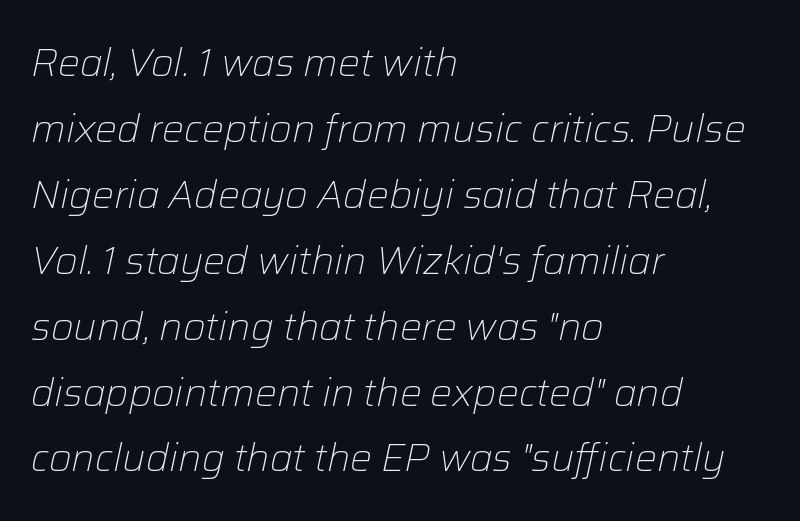
Q: Is the text bold? A: No.
Q: Is the text italic (slanted)? A: Yes, it leans right by about 12 degrees.
Q: Is the text underlined? A: No.
Q: How is the paragraph aligned? A: Left-aligned.
Q: Is the spacing between letters normal or unusually wide? A: Normal.
Q: Is the spacing between lines tight, normal or loose? A: Normal.
Q: Width (condensed, normal, or wide)? A: Normal.
Q: Stroke contrast? A: Low.
Q: x-height? A: Medium.
Q: Monospaced? A: No.
